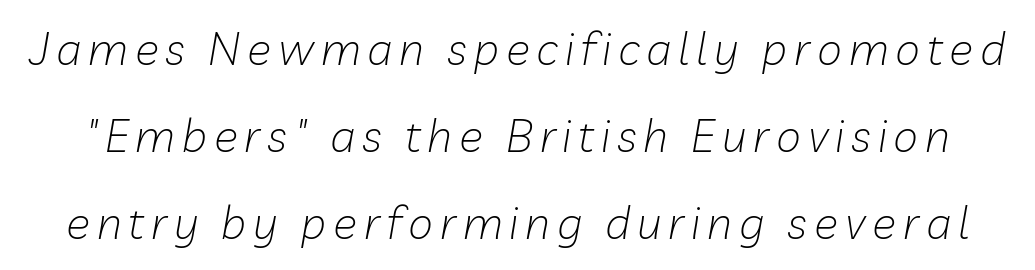
{"italic": "yes", "lean": "right", "slant_degrees": 10, "bold": "no", "weight": "light", "width": "normal", "stroke_contrast": "low", "x_height": "medium", "monospaced": "no", "underline": "no", "line_spacing": "loose", "line_spacing_ratio": 1.93, "glyph_px": 45}
